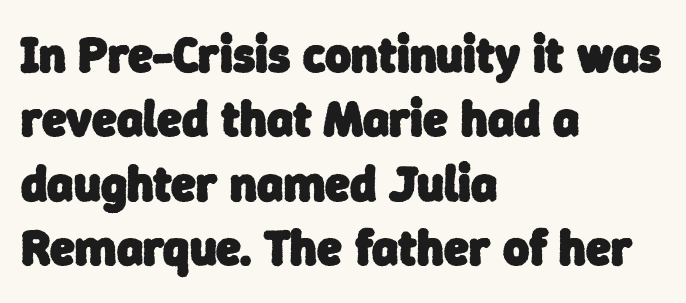
These lines are rendered in a variable-pitch font. On the weight axis this lands at bold, roughly 700. Anything drawn beneath the words? Only blank space. The compositor pushed each line to the left boundary. This rendering employs a face without finishing strokes, i.e., a sans-serif.
